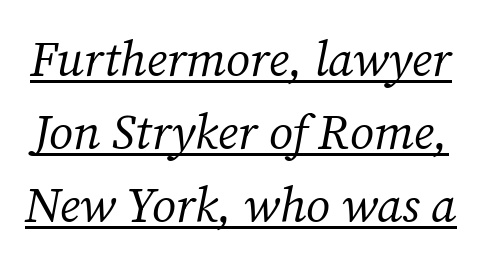
Yep, that's italic — everything's leaning. Ink coverage per letter is moderate at most. The rows are spaced the way most documents space them. You can tell from the footed stems that serif type was used. Default kerning and tracking; the words read as compact shapes.
